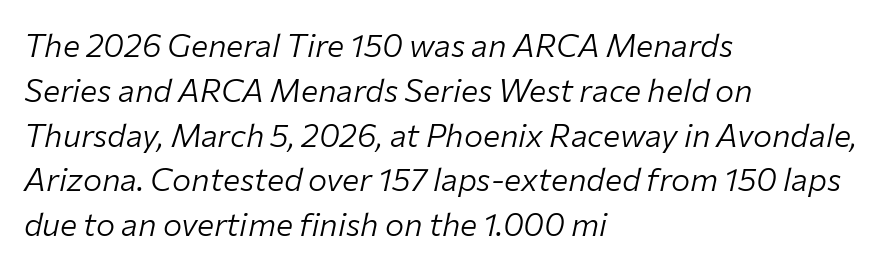
The image shows 32 px light type, italic (leaning right); set left-aligned, normal line spacing (1.4x), normal letter spacing, not underlined; low stroke contrast and a medium x-height.
